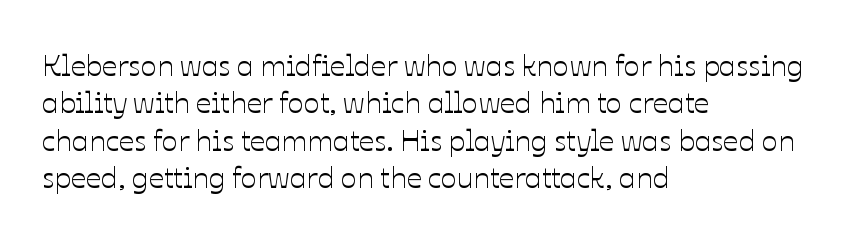
Every stem runs plumb, perpendicular to the baseline. Layout note: lines flush left. Standard letterfit; no display-style spreading of the glyphs. Horizontal bands of white between lines are of average thickness.
